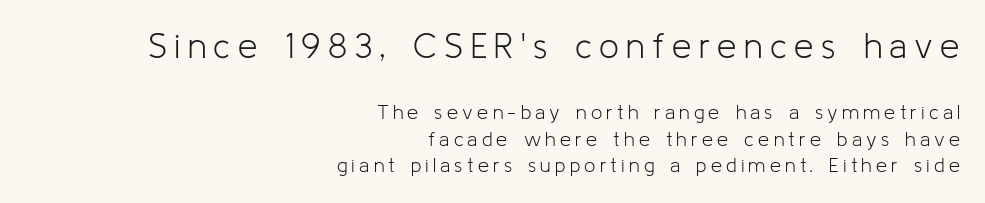
If you measured baseline to baseline, you'd find a middling distance. Display-style spreading of the glyphs; the letterfit is very open. Summary of weight: not heavy and not bold. You can tell from the bare stems that sans-serif type was used. Plain, unruled lines of type. The rag falls on the left side of this text block.
